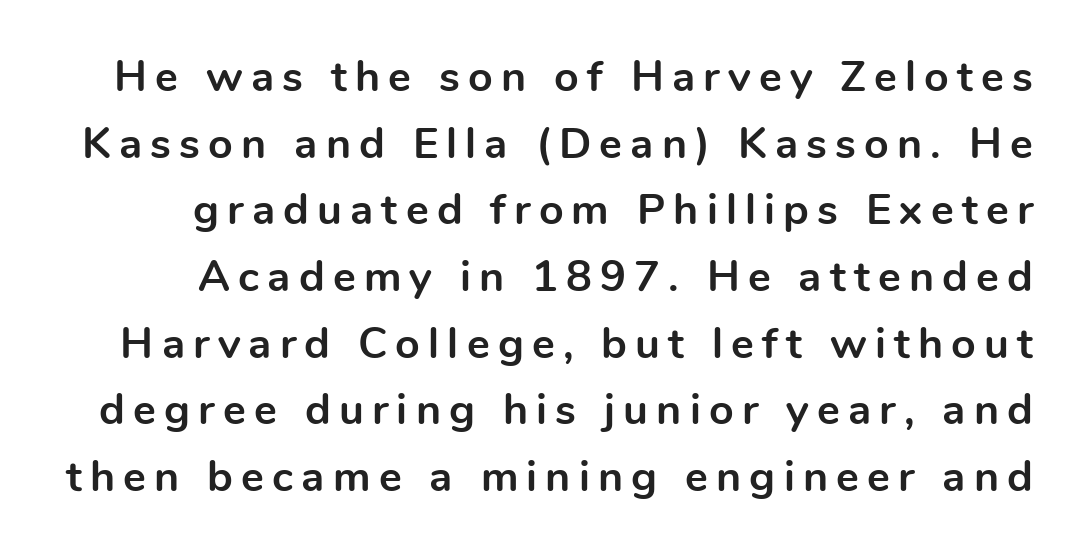
{"serif": "no", "italic": "no", "bold": "yes", "weight": "bold", "width": "normal", "x_height": "medium", "monospaced": "no", "underline": "no", "line_spacing": "normal", "line_spacing_ratio": 1.55, "glyph_px": 43}
